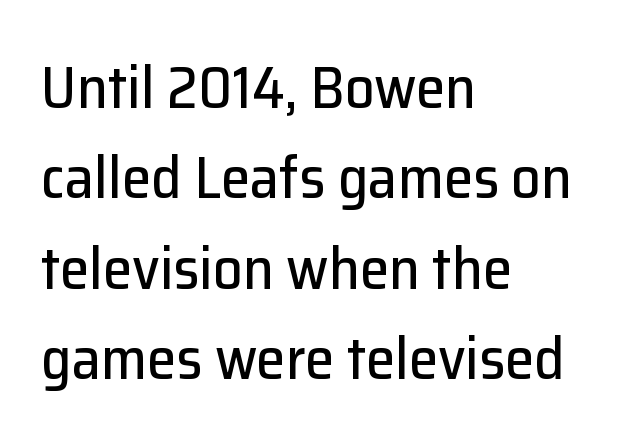
{"serif": "no", "italic": "no", "width": "normal", "stroke_contrast": "low", "x_height": "medium", "monospaced": "no", "underline": "no", "align": "left", "line_spacing": "normal", "line_spacing_ratio": 1.53, "letter_spacing": "normal", "letter_spacing_em": 0.0, "glyph_px": 59}
